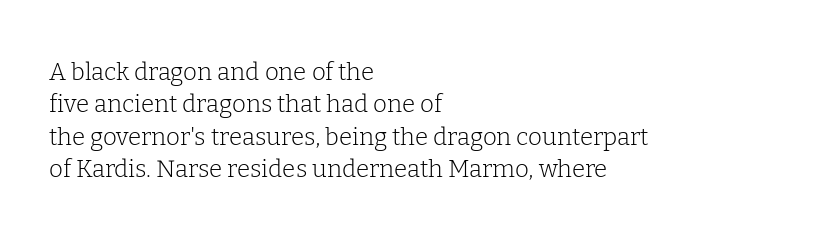
Q: Is the text bold? A: No.
Q: Is the text italic (slanted)? A: No, it is upright.
Q: Is the text underlined? A: No.
Q: How is the paragraph aligned? A: Left-aligned.
Q: Is the spacing between letters normal or unusually wide? A: Normal.
Q: Is the spacing between lines tight, normal or loose? A: Normal.
